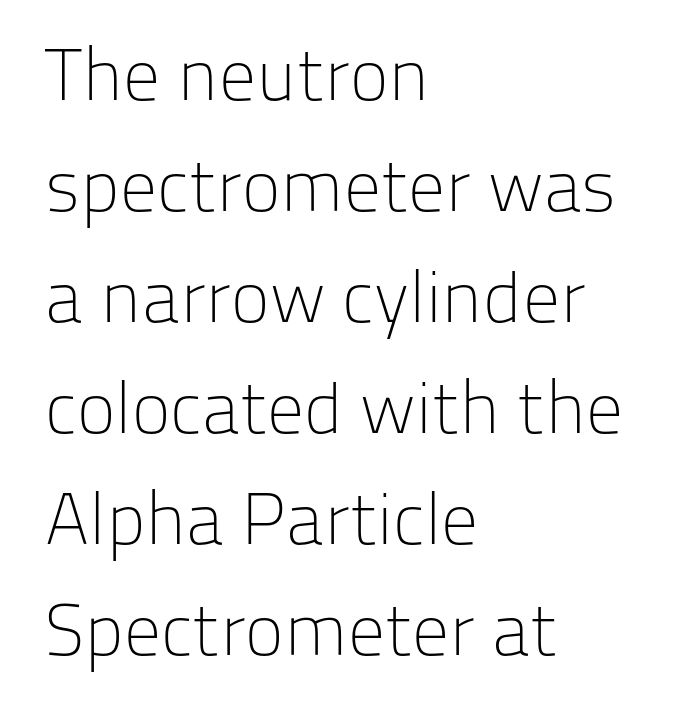
Q: Is the text bold? A: No.
Q: Is the text italic (slanted)? A: No, it is upright.
Q: Is the typeface a serif or a sans-serif typeface? A: Sans-serif.
Q: Is the text underlined? A: No.
Q: How is the paragraph aligned? A: Left-aligned.
Q: Is the spacing between letters normal or unusually wide? A: Normal.
Q: Is the spacing between lines tight, normal or loose? A: Normal.
Q: Width (condensed, normal, or wide)? A: Normal.
Q: Stroke contrast? A: Low.
Q: x-height? A: Medium.
Q: Monospaced? A: No.
